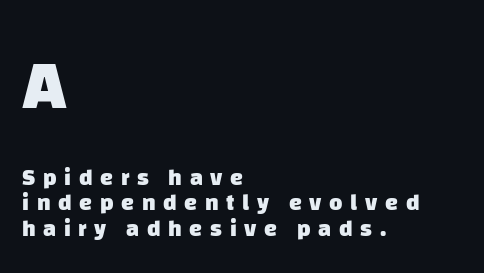
The image shows 70 px heavy sans-serif type; set left-aligned, tight line spacing (1.11x), unusually wide letter spacing (+0.33 em), not underlined; the first (top) block is 3.04x larger; low stroke contrast and a large x-height.
